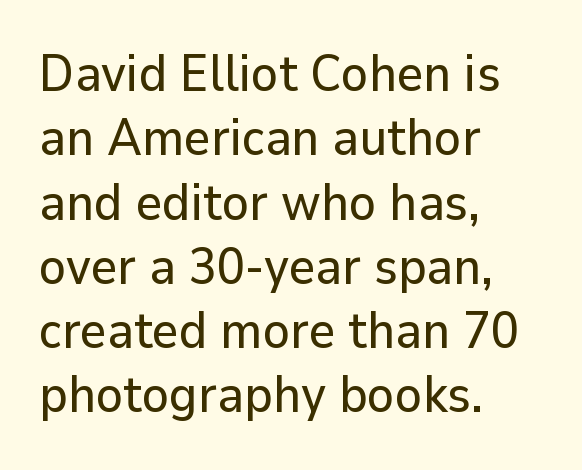
The image shows 51 px sans-serif type, upright; set left-aligned, normal line spacing (1.26x), normal letter spacing, not underlined; low stroke contrast and a medium x-height.
